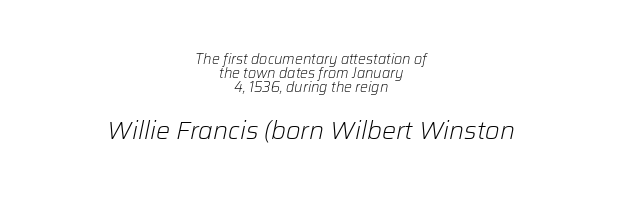
Looking at the ascenders, they clearly lean. Does the leading feel generous? Not at all — it's pinched. Bold? No — there's no thickening of the strokes. The rendering positions every line midway between the sides. Letter spacing: default.
